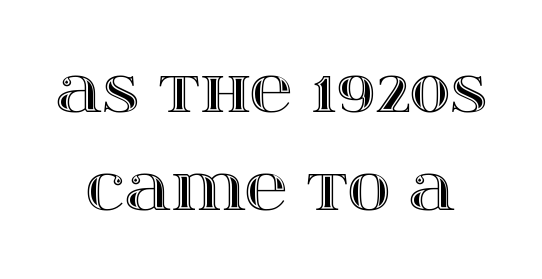
The image shows 59 px wide type, upright; set normal line spacing (1.66x), normal letter spacing, not underlined; a large x-height.
